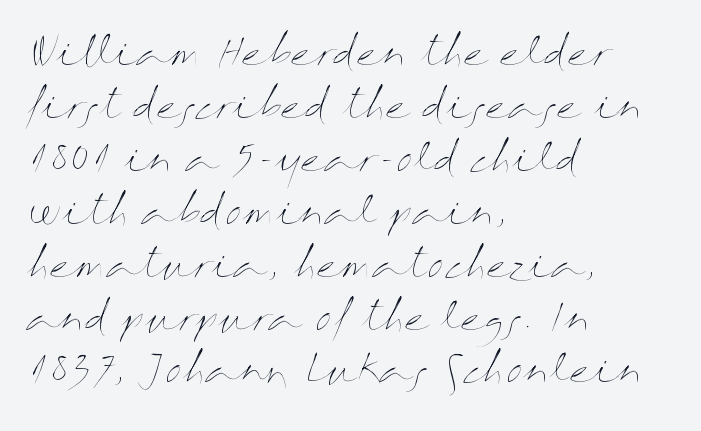
{"bold": "no", "weight": "thin", "width": "wide", "stroke_contrast": "medium", "x_height": "medium", "monospaced": "no", "underline": "no", "align": "left", "line_spacing": "normal", "line_spacing_ratio": 1.43, "letter_spacing": "normal", "letter_spacing_em": 0.0, "glyph_px": 37}
